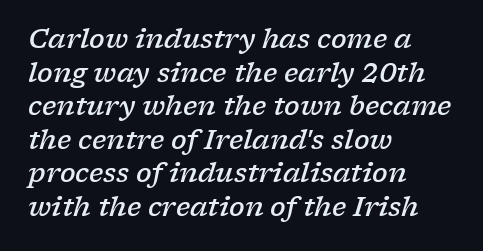
Interline gaps are of average width in this sample. The type is set solid horizontally, with unmodified tracking. The ragged edge is on the right, which tells us the setting is flush left. The glyphs look as if they've been sheared to an angle.
